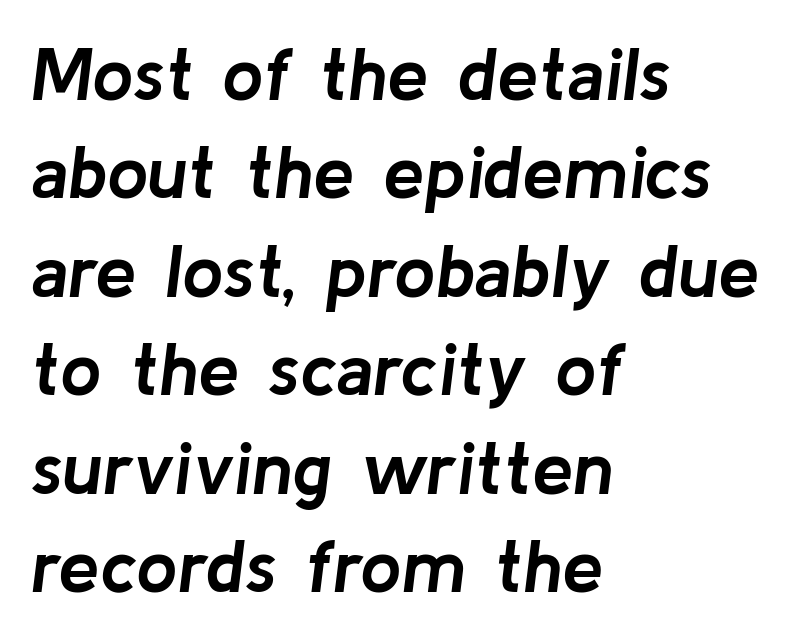
Q: Is the text bold? A: Yes.
Q: Is the text italic (slanted)? A: Yes, it leans right by about 8 degrees.
Q: Is the text underlined? A: No.
Q: How is the paragraph aligned? A: Left-aligned.
Q: Is the spacing between letters normal or unusually wide? A: Normal.
Q: Is the spacing between lines tight, normal or loose? A: Normal.
Q: Width (condensed, normal, or wide)? A: Normal.
Q: Stroke contrast? A: Low.
Q: x-height? A: Medium.
Q: Monospaced? A: No.
